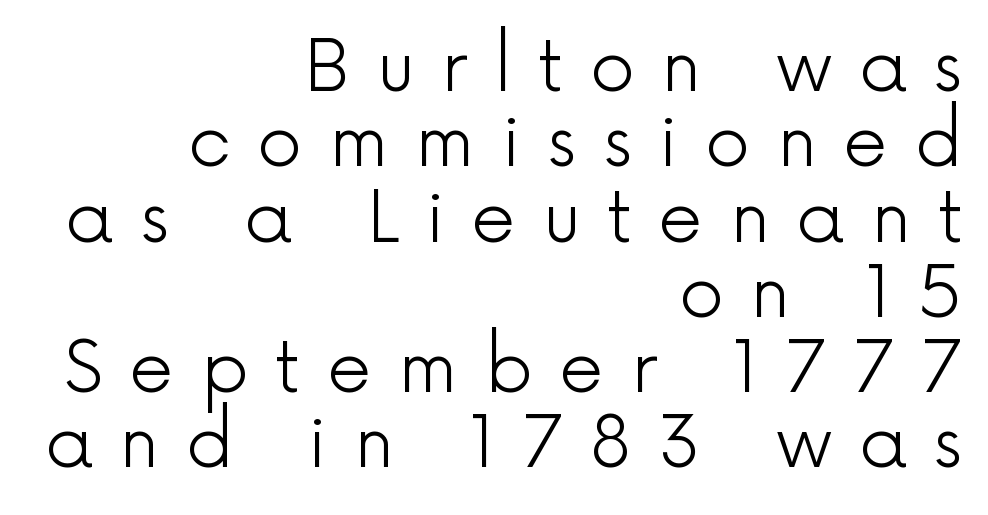
The face looks like a standard text weight, possibly lighter. Does the leading feel generous? Not at all — it's pinched. The compositor pushed each line to the right boundary. This sample has the flowing, uneven cadence of proportional lettering.
